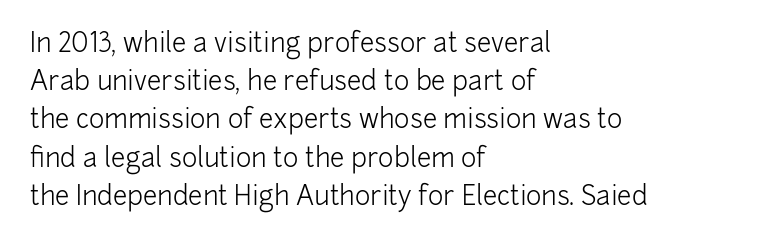
Q: Is the text bold? A: No.
Q: Is the text italic (slanted)? A: No, it is upright.
Q: Is the text underlined? A: No.
Q: How is the paragraph aligned? A: Left-aligned.
Q: Is the spacing between letters normal or unusually wide? A: Normal.
Q: Is the spacing between lines tight, normal or loose? A: Normal.
